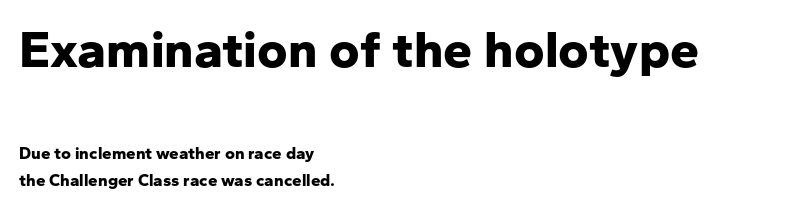
Look at the bottom of the vertical strokes: they stop flat, with no serifs. Do the characters align in a grid? No, the font is proportional. Is the letter spacing exaggerated? No — it looks like the ordinary default. Decoration check: the copy has no underline. Strokes here are thick enough to call this a true bold.
